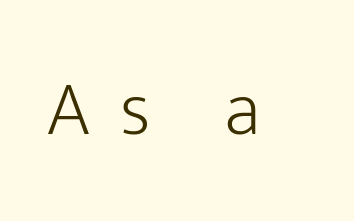
Q: Is the text bold? A: No.
Q: Is the text italic (slanted)? A: No, it is upright.
Q: Is the typeface a serif or a sans-serif typeface? A: Sans-serif.
Q: Is the text underlined? A: No.
Q: Is the spacing between letters normal or unusually wide? A: Unusually wide.
Q: Width (condensed, normal, or wide)? A: Normal.
Q: Stroke contrast? A: Low.
Q: x-height? A: Medium.
Q: Monospaced? A: No.
